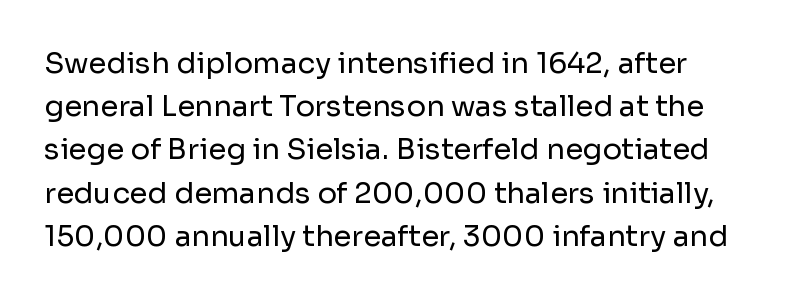
The face used here is proportionally spaced, like ordinary book or web type. Serif or sans? Sans — the stroke terminals are bare. The letters look calm and open, with moderate or lighter stems. The gap between lines stays unmarked.
